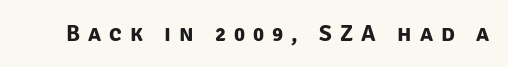
Display-style spreading of the glyphs; the letterfit is very open. What weight is shown? A full bold with thick strokes. Underlining? Definitely not there.
